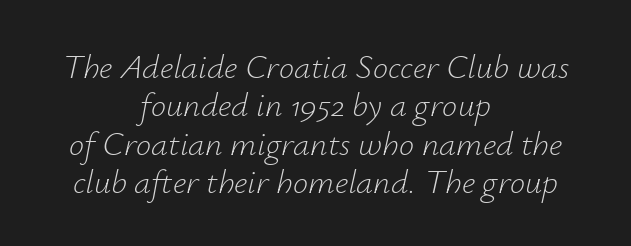
{"italic": "yes", "lean": "right", "slant_degrees": 12, "bold": "no", "weight": "light", "width": "normal", "stroke_contrast": "low", "x_height": "small", "monospaced": "no", "underline": "no", "align": "center", "line_spacing": "tight", "line_spacing_ratio": 1.13, "letter_spacing": "normal", "letter_spacing_em": 0.0, "glyph_px": 34}
